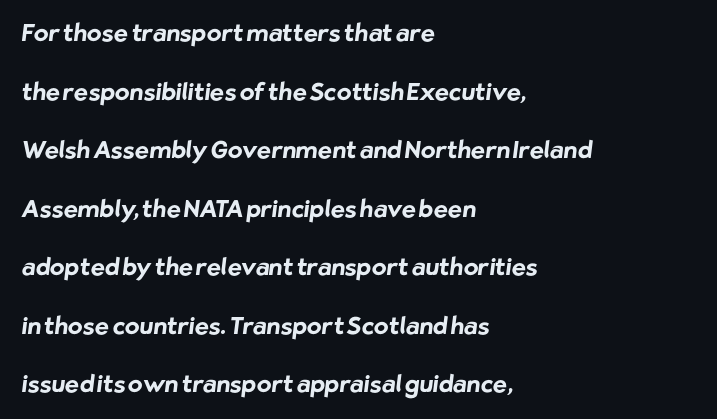
The image shows 24 px bold type; set left-aligned, loose line spacing (2.44x), normal letter spacing, not underlined.
